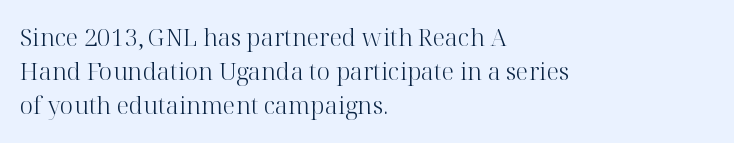
Q: Is the text bold? A: No.
Q: Is the text italic (slanted)? A: No, it is upright.
Q: Is the text underlined? A: No.
Q: How is the paragraph aligned? A: Left-aligned.
Q: Is the spacing between letters normal or unusually wide? A: Normal.
Q: Is the spacing between lines tight, normal or loose? A: Normal.
